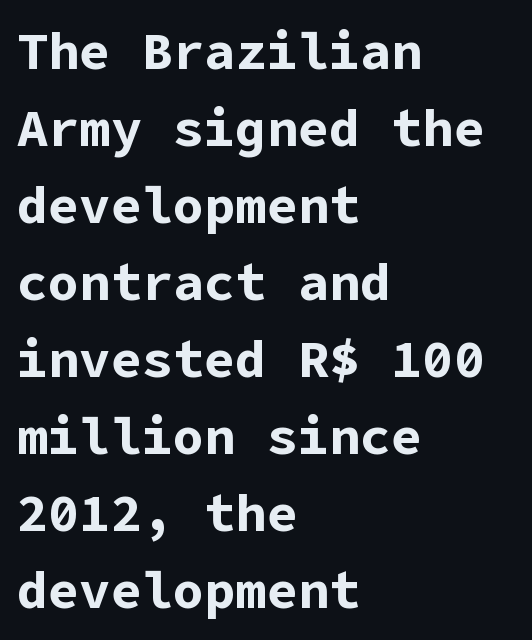
{"serif": "no", "italic": "no", "bold": "yes", "weight": "bold", "width": "normal", "stroke_contrast": "low", "x_height": "medium", "underline": "no", "align": "left", "line_spacing": "normal", "line_spacing_ratio": 1.48, "letter_spacing": "normal", "letter_spacing_em": 0.0, "glyph_px": 52}
